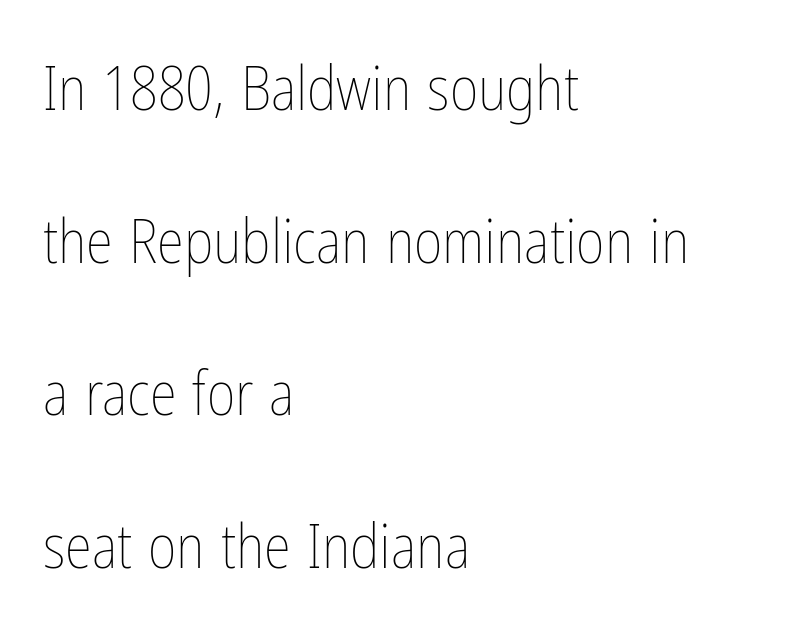
The image shows 62 px thin, condensed type, upright; set left-aligned, loose line spacing (2.46x), normal letter spacing, not underlined; low stroke contrast and a medium x-height.
